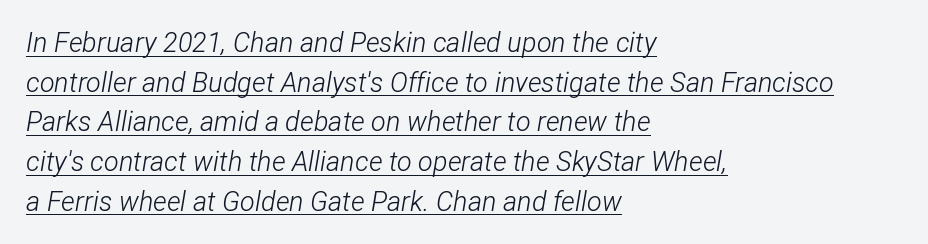
Q: Is the text bold? A: No.
Q: Is the text italic (slanted)? A: Yes, it leans right by about 12 degrees.
Q: Is the text underlined? A: Yes.
Q: How is the paragraph aligned? A: Left-aligned.
Q: Is the spacing between letters normal or unusually wide? A: Normal.
Q: Is the spacing between lines tight, normal or loose? A: Normal.
